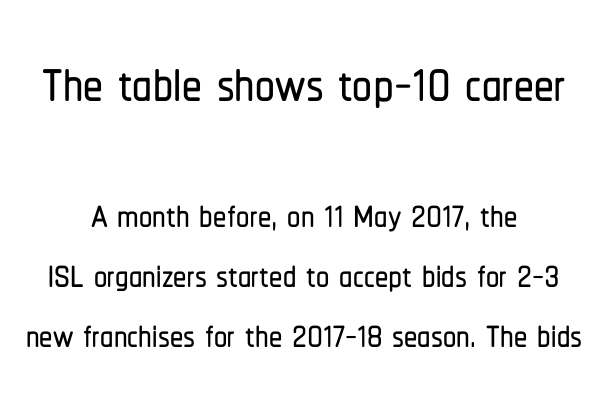
{"serif": "no", "italic": "no", "width": "condensed", "stroke_contrast": "low", "x_height": "medium", "monospaced": "no", "underline": "no", "align": "center", "line_spacing": "tight", "line_spacing_ratio": 1.13, "letter_spacing": "normal", "letter_spacing_em": 0.0, "larger_block": "first", "size_ratio": 1.49, "glyph_px": 79}
